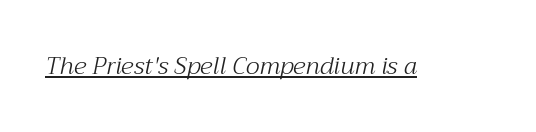
The image shows 24 px text type, italic (leaning right); set normal letter spacing, underlined.
